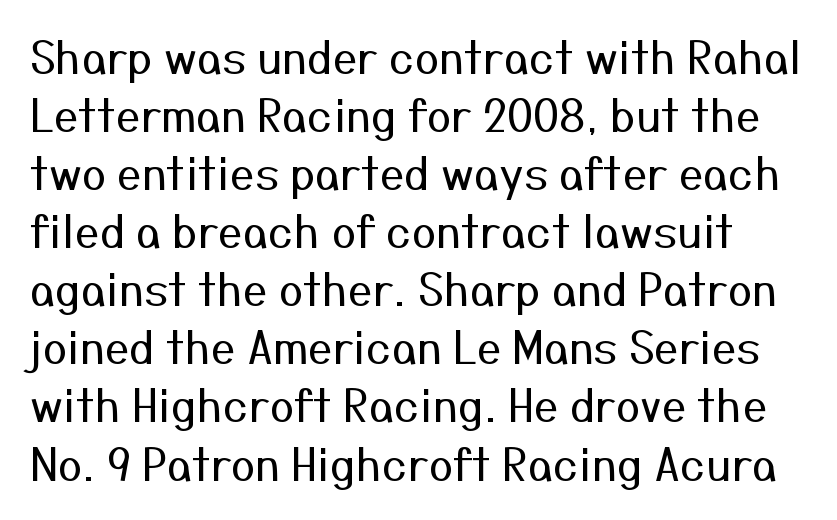
Observe the absence of serifs on each vertical stroke in this sample. Rendered with straight, roman letterforms. Varying glyph widths throughout — classic text-font behaviour. Leading matches the norm, producing a regular column. The tracking reads as untouched default to a designer's eye.
